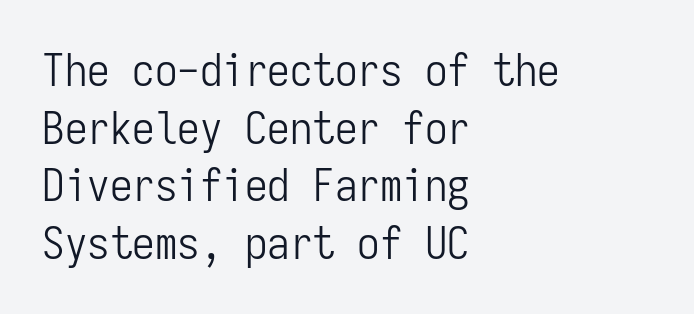
Q: Is the text bold? A: No.
Q: Is the text italic (slanted)? A: No, it is upright.
Q: Is the typeface a serif or a sans-serif typeface? A: Sans-serif.
Q: Is the text underlined? A: No.
Q: How is the paragraph aligned? A: Left-aligned.
Q: Is the spacing between letters normal or unusually wide? A: Normal.
Q: Is the spacing between lines tight, normal or loose? A: Normal.
Q: Width (condensed, normal, or wide)? A: Condensed.
Q: Stroke contrast? A: Low.
Q: x-height? A: Medium.
Q: Monospaced? A: Yes.
